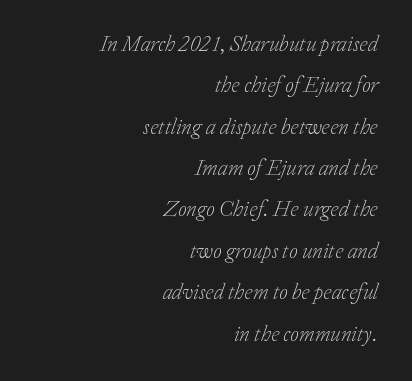
The image shows 22 px text type, italic (leaning right); set right-aligned, line spacing 1.88x, normal letter spacing, not underlined.
